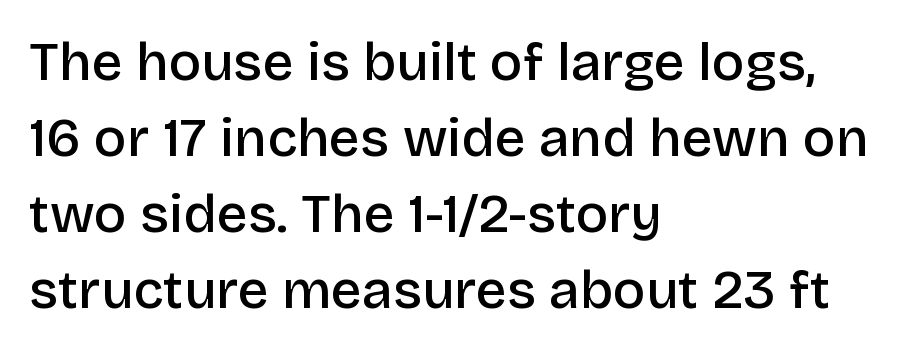
Q: Is the text bold? A: Semi-bold.
Q: Is the text italic (slanted)? A: No, it is upright.
Q: Is the typeface a serif or a sans-serif typeface? A: Sans-serif.
Q: Is the text underlined? A: No.
Q: How is the paragraph aligned? A: Left-aligned.
Q: Is the spacing between letters normal or unusually wide? A: Normal.
Q: Is the spacing between lines tight, normal or loose? A: Normal.
Q: Width (condensed, normal, or wide)? A: Normal.
Q: Stroke contrast? A: Low.
Q: x-height? A: Large.
Q: Monospaced? A: No.
